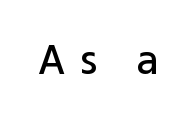
Descenders hang freely into open space. Note the varied advance widths — an 'i' is clearly narrower than an 'm'. The face used here is a semibold: visibly heavier than regular, lighter than bold. Short note: letters widely spaced. The letters stand upright; this is a roman face. These lines are composed in type without serifs.
